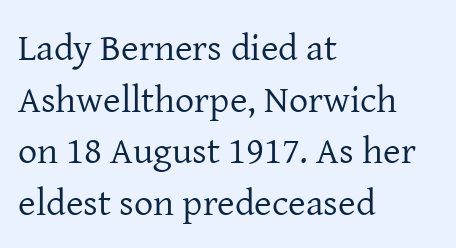
Q: Is the text bold? A: No.
Q: Is the text italic (slanted)? A: No, it is upright.
Q: Is the typeface a serif or a sans-serif typeface? A: Serif.
Q: Is the text underlined? A: No.
Q: How is the paragraph aligned? A: Left-aligned.
Q: Is the spacing between letters normal or unusually wide? A: Normal.
Q: Is the spacing between lines tight, normal or loose? A: Normal.
Q: Width (condensed, normal, or wide)? A: Normal.
Q: Stroke contrast? A: Low.
Q: x-height? A: Medium.
Q: Monospaced? A: No.
